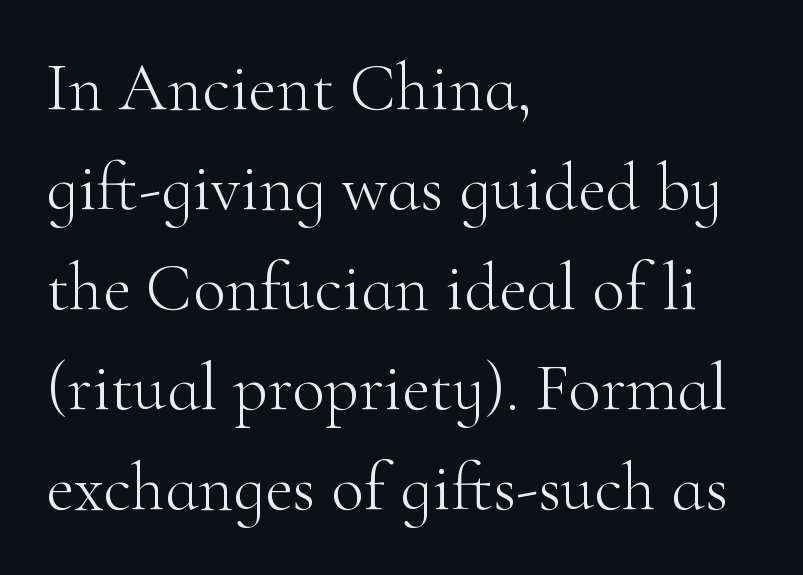
Q: Is the text bold? A: No.
Q: Is the text italic (slanted)? A: No, it is upright.
Q: Is the typeface a serif or a sans-serif typeface? A: Serif.
Q: Is the text underlined? A: No.
Q: How is the paragraph aligned? A: Left-aligned.
Q: Is the spacing between letters normal or unusually wide? A: Normal.
Q: Is the spacing between lines tight, normal or loose? A: Normal.
Q: Width (condensed, normal, or wide)? A: Normal.
Q: Stroke contrast? A: High.
Q: x-height? A: Small.
Q: Monospaced? A: No.
